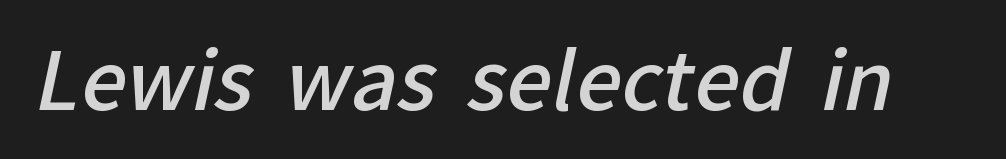
{"serif": "no", "bold": "semi", "weight": "semibold", "width": "normal", "stroke_contrast": "low", "x_height": "medium", "monospaced": "no", "underline": "no", "letter_spacing": "normal", "letter_spacing_em": 0.0, "glyph_px": 80}
